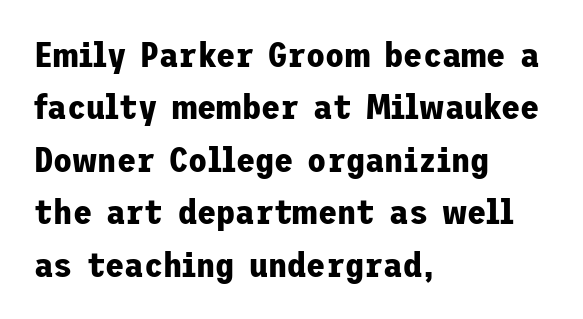
Q: Is the text bold? A: Yes.
Q: Is the text italic (slanted)? A: No, it is upright.
Q: Is the typeface a serif or a sans-serif typeface? A: Sans-serif.
Q: Is the text underlined? A: No.
Q: How is the paragraph aligned? A: Left-aligned.
Q: Is the spacing between letters normal or unusually wide? A: Normal.
Q: Is the spacing between lines tight, normal or loose? A: Normal.
Q: Width (condensed, normal, or wide)? A: Normal.
Q: Stroke contrast? A: Low.
Q: x-height? A: Medium.
